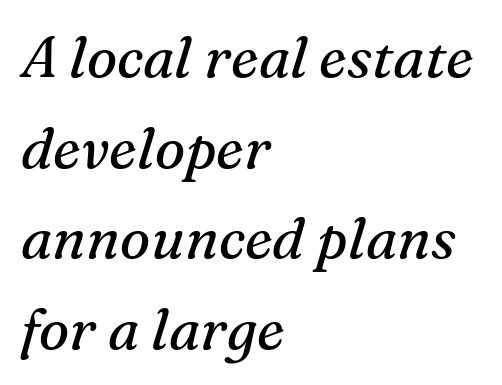
Glyph-to-glyph distance matches everyday printed text. Glance below the letters and you will spot only blank space. Normally led — the rows are evenly, conventionally spaced. Style check: oblique. Think of a printed novel: that variable character pitch is what you see here.
